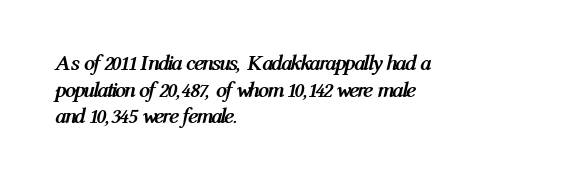
The image shows 22 px bold type, italic (leaning right); set left-aligned, line spacing 1.21x, normal letter spacing, not underlined.
